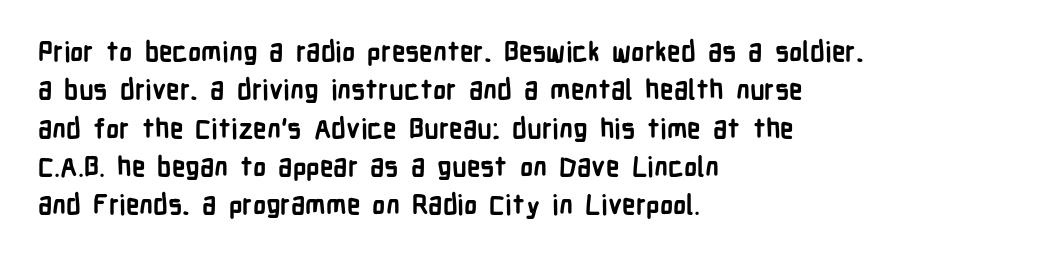
{"italic": "no", "bold": "yes", "underline": "no", "align": "left", "line_spacing": "normal", "line_spacing_ratio": 1.42, "letter_spacing": "normal", "letter_spacing_em": 0.0, "glyph_px": 27}
